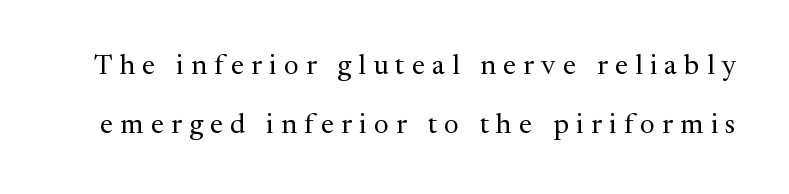
Q: Is the text bold? A: No.
Q: Is the text italic (slanted)? A: No, it is upright.
Q: Is the typeface a serif or a sans-serif typeface? A: Serif.
Q: Is the text underlined? A: No.
Q: Is the spacing between letters normal or unusually wide? A: Unusually wide.
Q: Is the spacing between lines tight, normal or loose? A: Loose.
Q: Width (condensed, normal, or wide)? A: Normal.
Q: Stroke contrast? A: Medium.
Q: x-height? A: Medium.
Q: Monospaced? A: No.
